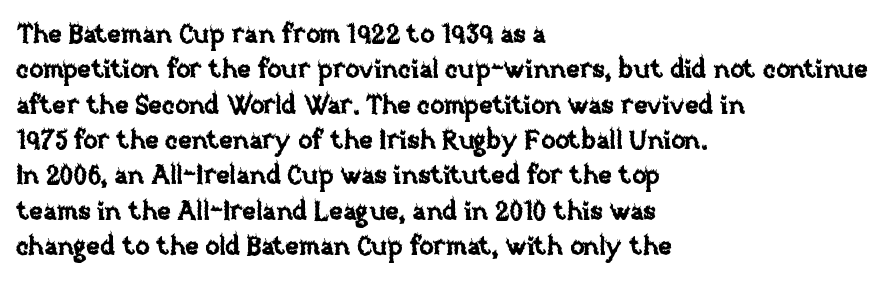
{"italic": "no", "underline": "no", "align": "left", "line_spacing": "normal", "line_spacing_ratio": 1.36, "letter_spacing": "normal", "letter_spacing_em": 0.0, "glyph_px": 26}
